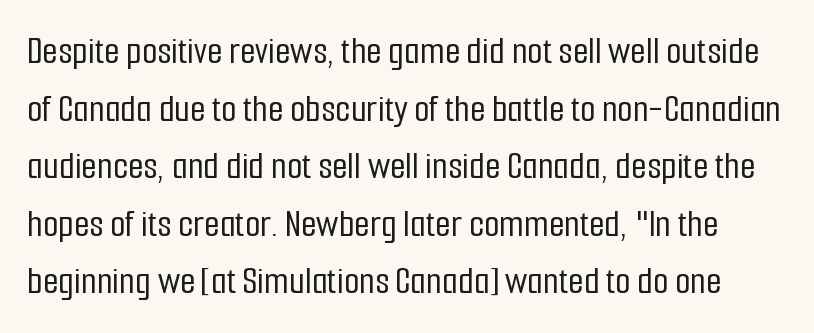
In terms of leading, this rendering sits right in the middle. Are there feet on the stems? There aren't — it's a sans. Nope, not italic — everything's standing straight. Underlining? Definitely not there. The face used here is proportionally spaced, like ordinary book or web type. Standard letterfit; no display-style spreading of the glyphs.
